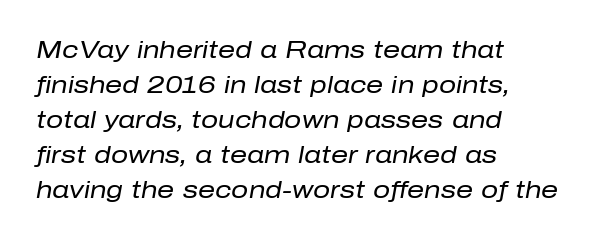
{"italic": "yes", "lean": "right", "slant_degrees": 10, "bold": "no", "underline": "no", "align": "left", "line_spacing": "normal", "line_spacing_ratio": 1.46, "letter_spacing": "normal", "letter_spacing_em": 0.0, "glyph_px": 24}
